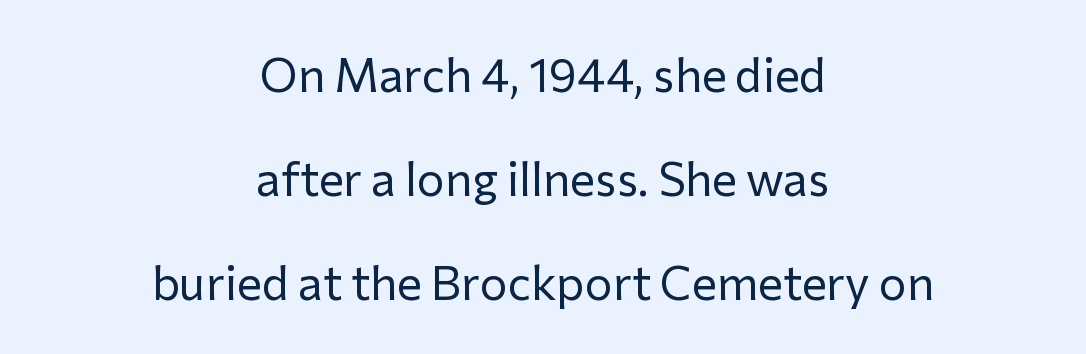
{"serif": "no", "italic": "no", "bold": "no", "weight": "regular", "width": "normal", "stroke_contrast": "low", "x_height": "medium", "monospaced": "no", "underline": "no", "align": "center", "line_spacing": "loose", "line_spacing_ratio": 2.21, "letter_spacing": "normal", "letter_spacing_em": 0.0, "glyph_px": 47}
